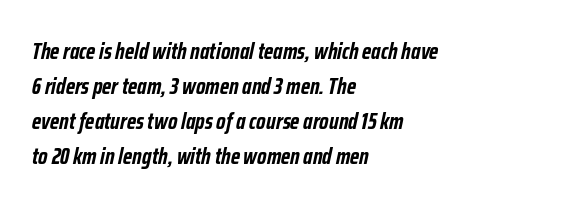
Q: Is the text bold? A: Yes.
Q: Is the text italic (slanted)? A: Yes, it leans right by about 12 degrees.
Q: Is the text underlined? A: No.
Q: How is the paragraph aligned? A: Left-aligned.
Q: Is the spacing between letters normal or unusually wide? A: Normal.
Q: Is the spacing between lines tight, normal or loose? A: Normal.
